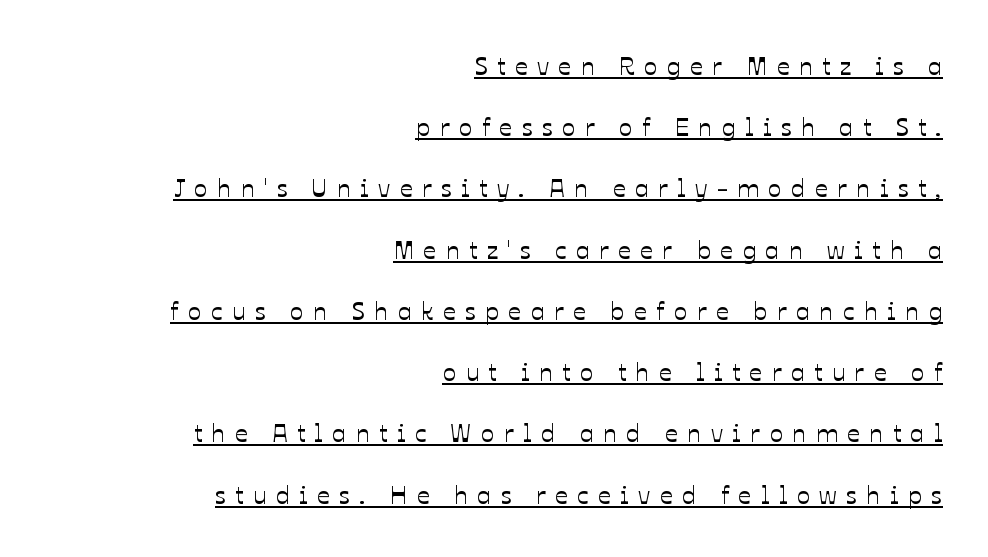
Q: Is the text italic (slanted)? A: No, it is upright.
Q: Is the text underlined? A: Yes.
Q: How is the paragraph aligned? A: Right-aligned.
Q: Is the spacing between letters normal or unusually wide? A: Unusually wide.
Q: Is the spacing between lines tight, normal or loose? A: Loose.
